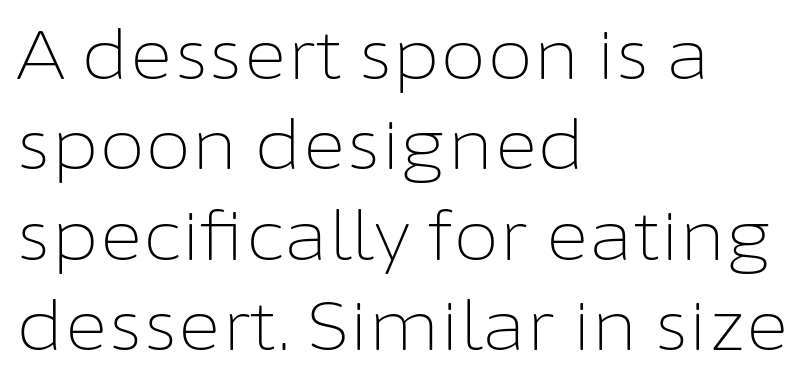
The weight would be labelled regular, book, light, or lighter still. Nobody touched the tracking dial on this one. Posture: straight, roman, zero tilt. Horizontal bands of white between lines are of average thickness. Decoration check: the copy has no underline.
